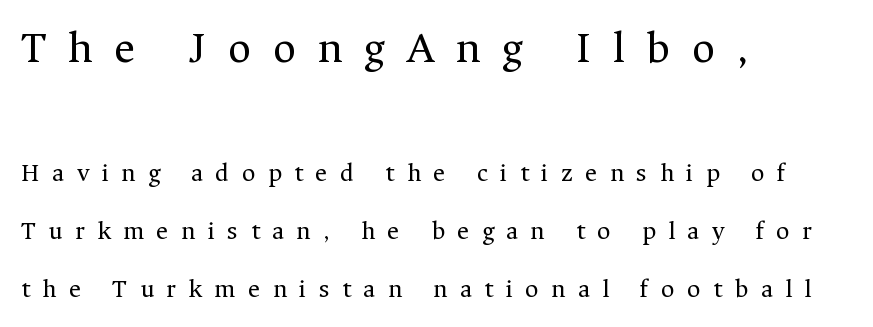
{"serif": "yes", "italic": "no", "bold": "no", "weight": "regular", "width": "normal", "stroke_contrast": "medium", "x_height": "medium", "monospaced": "no", "underline": "no", "align": "left", "line_spacing": "loose", "line_spacing_ratio": 2.23, "letter_spacing": "wide", "letter_spacing_em": 0.48, "larger_block": "first", "size_ratio": 1.73, "glyph_px": 45}
